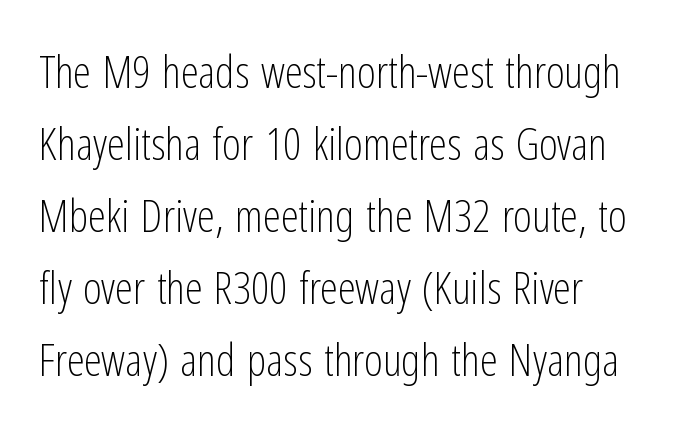
Is the type heavy? It reads as light-to-regular instead. You could not count columns in this text — the font is proportionally spaced. The font family rendered here belongs to the sans-serif group. You can tell it's not italic because the verticals are truly vertical.
